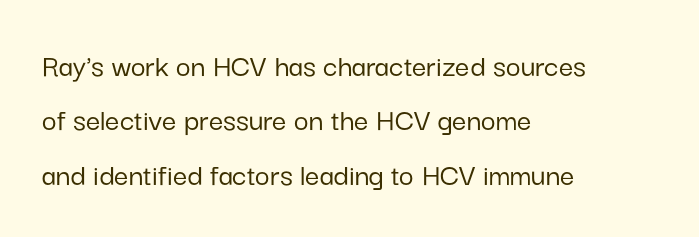
The image shows 32 px sans-serif type, upright; set left-aligned, normal line spacing (1.7x), normal letter spacing, not underlined; low stroke contrast and a medium x-height.
